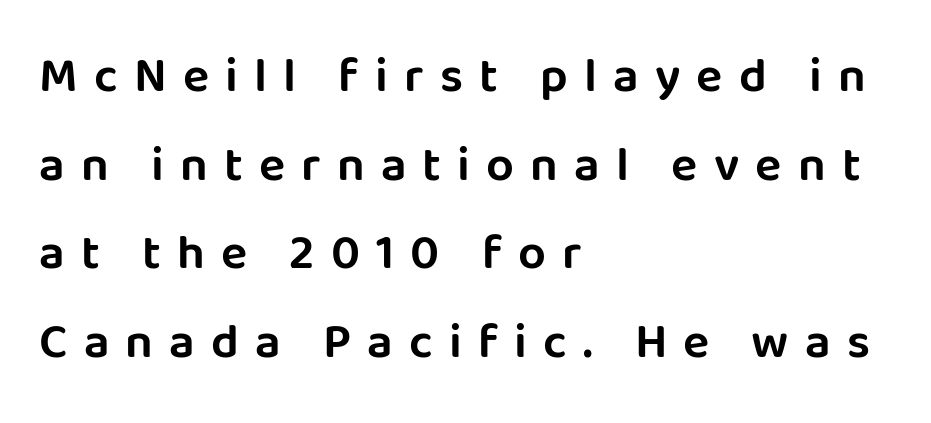
{"serif": "no", "italic": "no", "width": "normal", "stroke_contrast": "low", "x_height": "large", "monospaced": "no", "underline": "no", "align": "left", "line_spacing_ratio": 1.81, "letter_spacing": "wide", "letter_spacing_em": 0.33, "glyph_px": 49}
